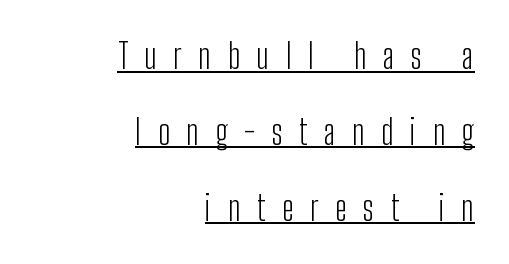
The image shows 34 px light, condensed sans-serif type, upright; set right-aligned, loose line spacing (2.23x), unusually wide letter spacing (+0.49 em), underlined; low stroke contrast and a medium x-height.
